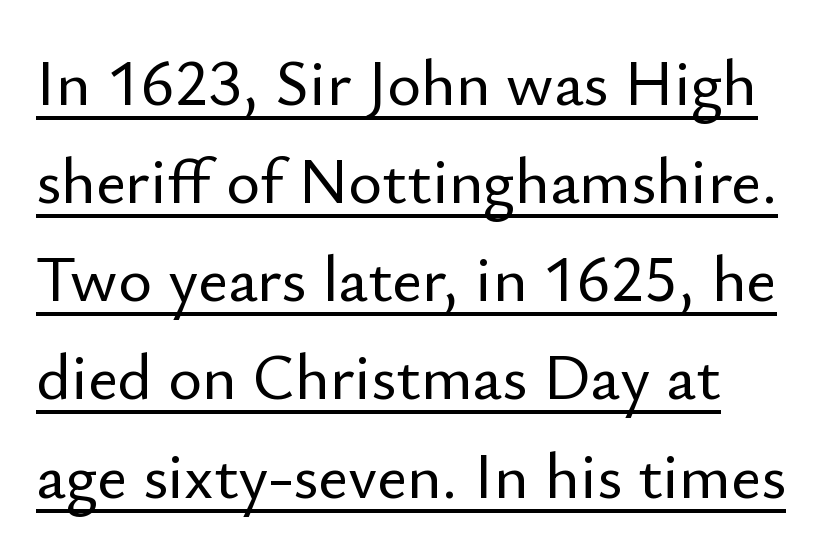
Q: Is the text italic (slanted)? A: No, it is upright.
Q: Is the typeface a serif or a sans-serif typeface? A: Sans-serif.
Q: Is the text underlined? A: Yes.
Q: Is the spacing between letters normal or unusually wide? A: Normal.
Q: Is the spacing between lines tight, normal or loose? A: Normal.
Q: Width (condensed, normal, or wide)? A: Normal.
Q: Stroke contrast? A: Low.
Q: x-height? A: Small.
Q: Monospaced? A: No.
